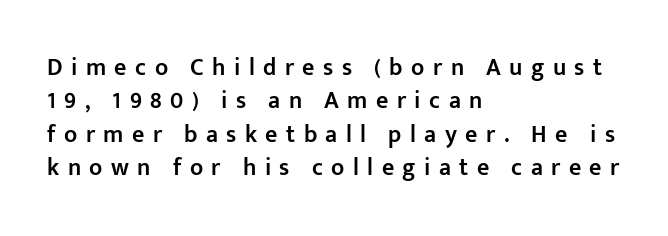
Q: Is the text bold? A: Semi-bold.
Q: Is the text italic (slanted)? A: No, it is upright.
Q: Is the text underlined? A: No.
Q: How is the paragraph aligned? A: Left-aligned.
Q: Is the spacing between letters normal or unusually wide? A: Unusually wide.
Q: Is the spacing between lines tight, normal or loose? A: Normal.
